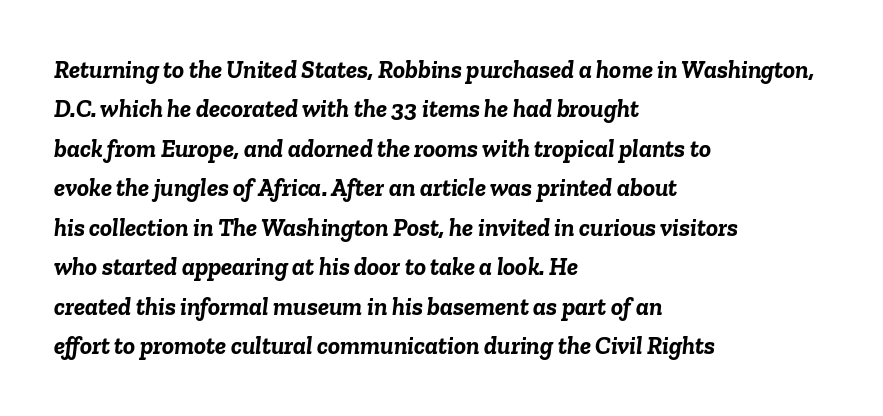
Q: Is the text bold? A: Yes.
Q: Is the text italic (slanted)? A: Yes, it leans right by about 6 degrees.
Q: Is the text underlined? A: No.
Q: How is the paragraph aligned? A: Left-aligned.
Q: Is the spacing between letters normal or unusually wide? A: Normal.
Q: Is the spacing between lines tight, normal or loose? A: Normal.
